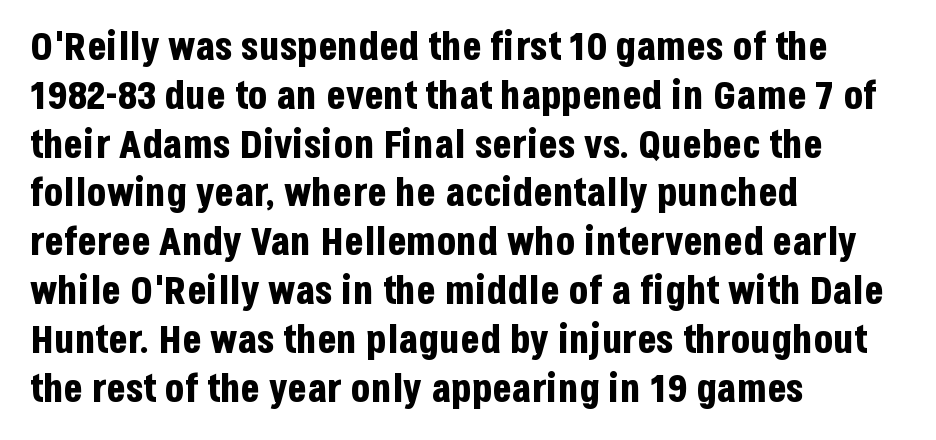
Caption: bold face, heavy strokes. Character widths vary here, with narrow letters taking less room than wide ones. The letterforms sit shoulder to shoulder at normal distance. Words float on clear page, feet unadorned.
